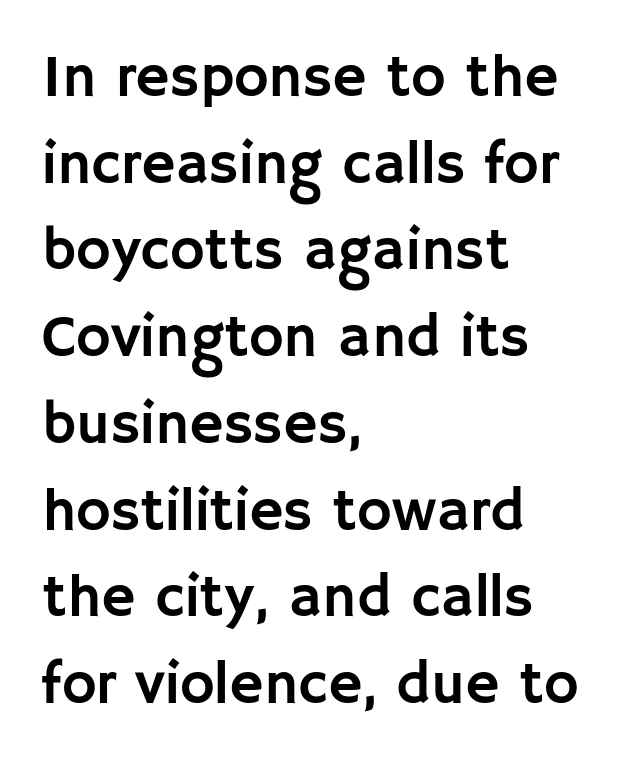
{"serif": "no", "italic": "no", "width": "normal", "stroke_contrast": "low", "x_height": "large", "monospaced": "no", "underline": "no", "align": "left", "line_spacing": "normal", "line_spacing_ratio": 1.47, "letter_spacing": "normal", "letter_spacing_em": 0.0, "glyph_px": 59}
